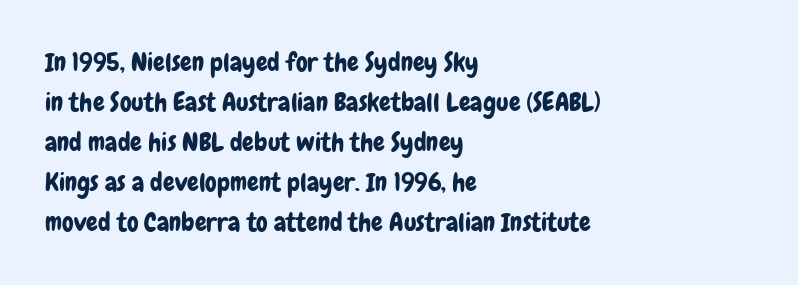
The image shows 26 px text type, upright; set left-aligned, normal line spacing (1.54x), normal letter spacing, not underlined.
